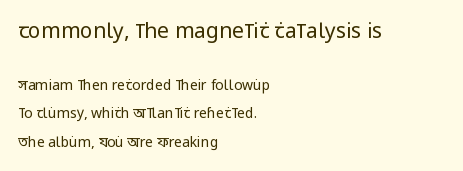
The initial chunk of copy outweighs the following chunk in type size. Words float on clear page, feet unadorned. A classic flush-left, rag-right setting is used for this passage. Counters stay open thanks to moderate or lighter strokes. Spacing between characters is what you'd get straight out of the box.
